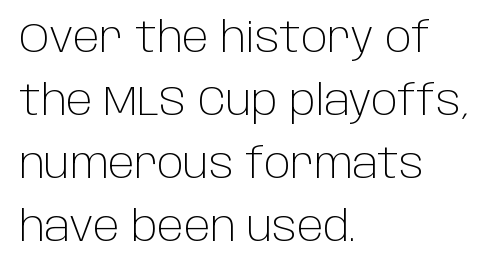
Think standard paragraph weight, or any step lighter than that. Notice how the passage keeps a crisp vertical edge on the left only. This sample uses an upright cut, with every glyph sitting square on the baseline. This block has exactly the height ordinary leading produces. The baseline area is clear.
